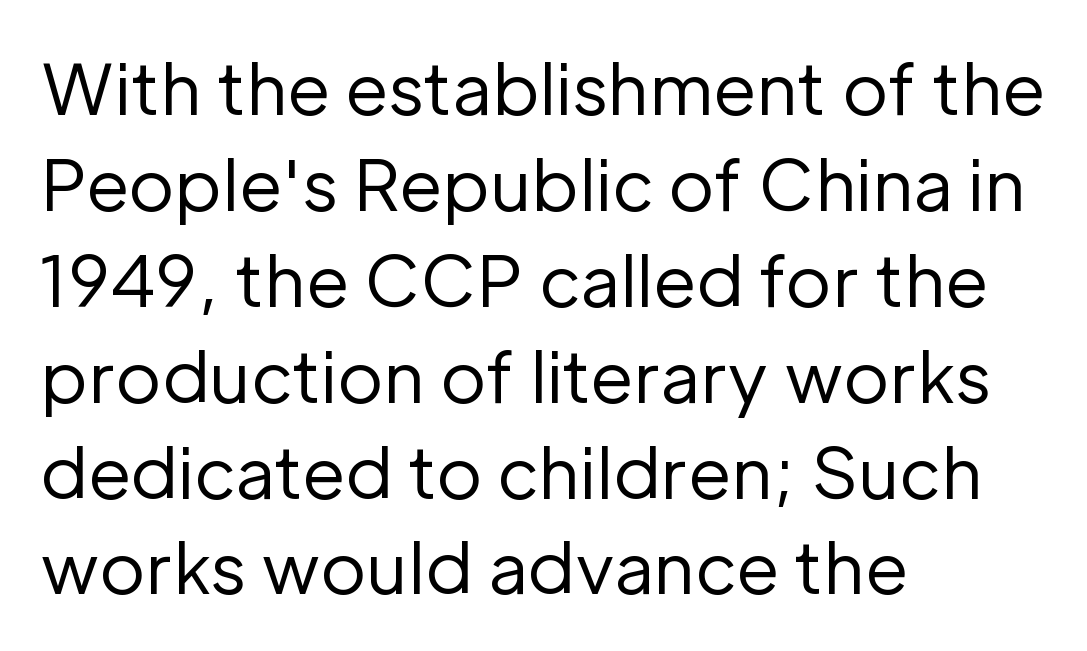
Are there feet on the stems? There aren't — it's a sans. The lettering holds an erect, upright posture throughout. Normally led — the rows are evenly, conventionally spaced. The line texture is even and compact thanks to regular tracking.
